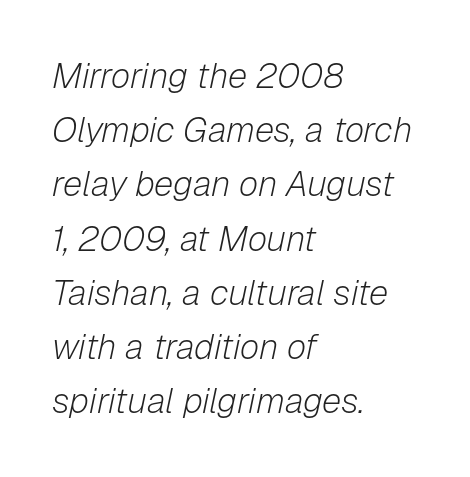
Q: Is the text bold? A: No.
Q: Is the text italic (slanted)? A: Yes, it leans right by about 12 degrees.
Q: Is the text underlined? A: No.
Q: How is the paragraph aligned? A: Left-aligned.
Q: Is the spacing between letters normal or unusually wide? A: Normal.
Q: Is the spacing between lines tight, normal or loose? A: Normal.
Q: Width (condensed, normal, or wide)? A: Normal.
Q: Stroke contrast? A: Low.
Q: x-height? A: Medium.
Q: Monospaced? A: No.
